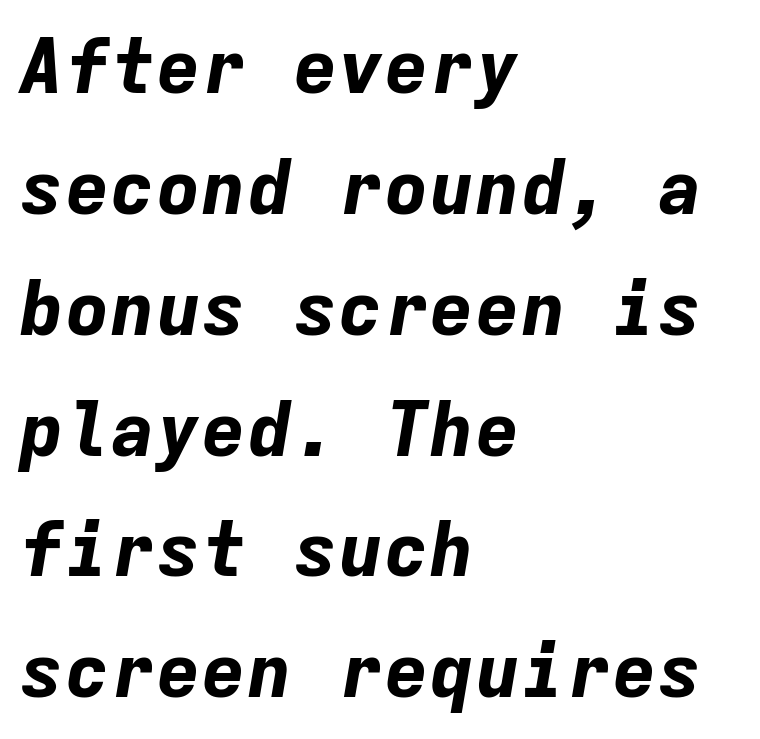
{"italic": "yes", "lean": "right", "slant_degrees": 9, "bold": "yes", "weight": "bold", "width": "normal", "stroke_contrast": "low", "x_height": "medium", "monospaced": "yes", "underline": "no", "align": "left", "line_spacing": "normal", "line_spacing_ratio": 1.59, "letter_spacing": "normal", "letter_spacing_em": 0.0, "glyph_px": 76}
